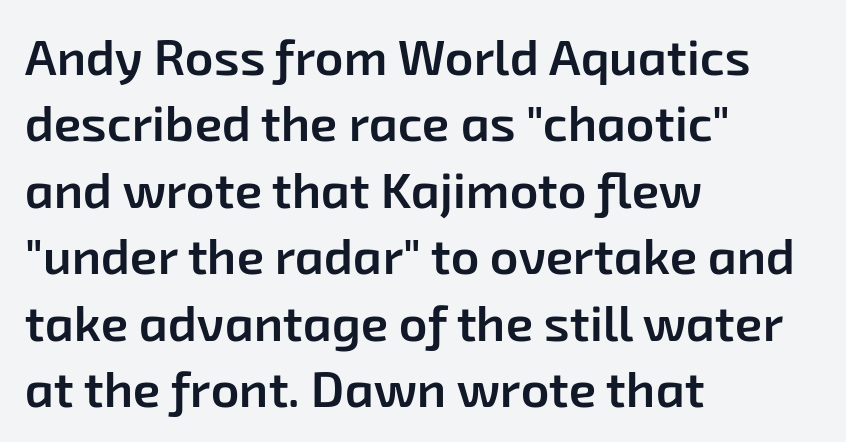
The image shows 50 px semibold sans-serif type; set left-aligned, normal line spacing (1.33x), normal letter spacing, not underlined; low stroke contrast and a medium x-height.
